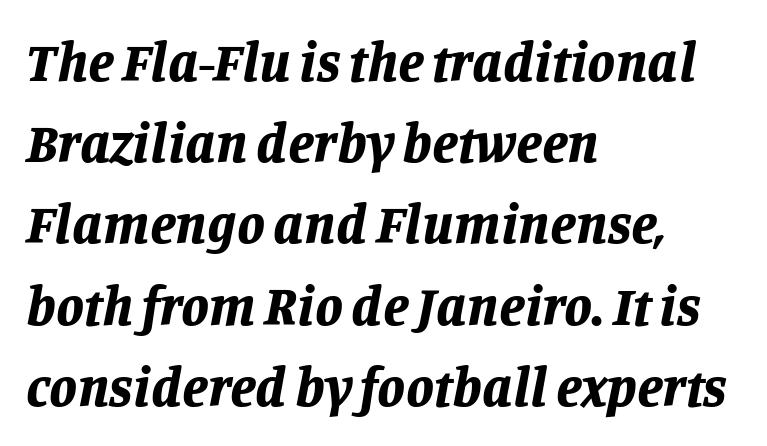
Any mark beneath the type? The region is blank. Varying glyph widths throughout — classic text-font behaviour. The designer left line spacing at the default. The rag falls on the right side of this text block. What stands out about the letter spacing? Nothing — it is the standard amount. In terms of weight, the rendering is a true, heavy bold.
